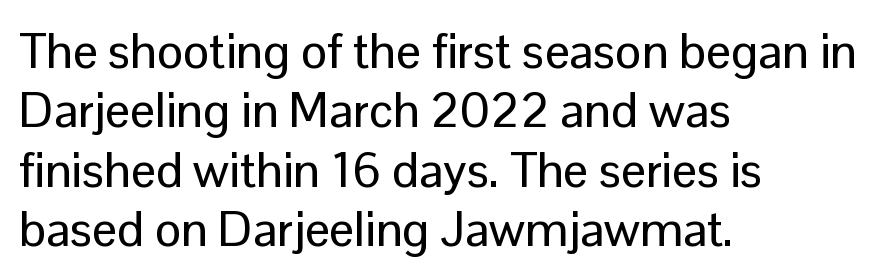
Q: Is the text italic (slanted)? A: No, it is upright.
Q: Is the typeface a serif or a sans-serif typeface? A: Sans-serif.
Q: Is the text underlined? A: No.
Q: How is the paragraph aligned? A: Left-aligned.
Q: Is the spacing between letters normal or unusually wide? A: Normal.
Q: Width (condensed, normal, or wide)? A: Normal.
Q: Stroke contrast? A: Low.
Q: x-height? A: Medium.
Q: Monospaced? A: No.
